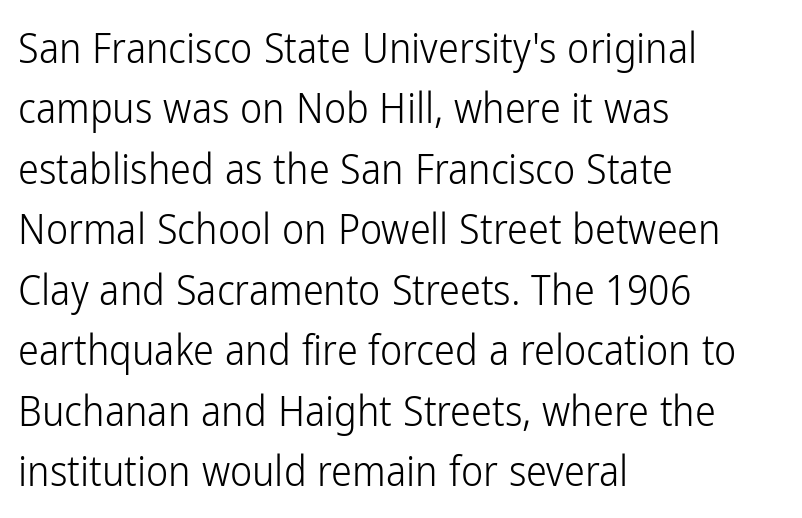
The image shows 42 px light, condensed sans-serif type, upright; set left-aligned, normal line spacing (1.44x), normal letter spacing, not underlined; low stroke contrast and a medium x-height.
